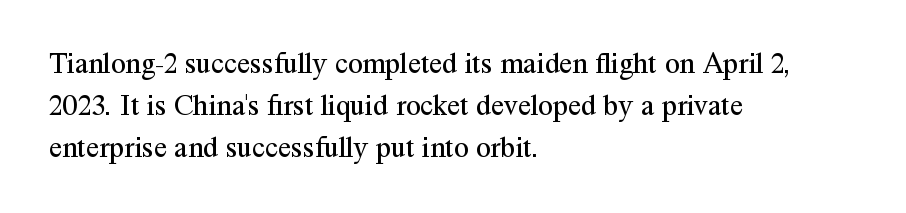
The image shows 30 px regular-weight serif type, upright; set left-aligned, normal line spacing (1.4x), normal letter spacing, not underlined; medium stroke contrast and a medium x-height.
